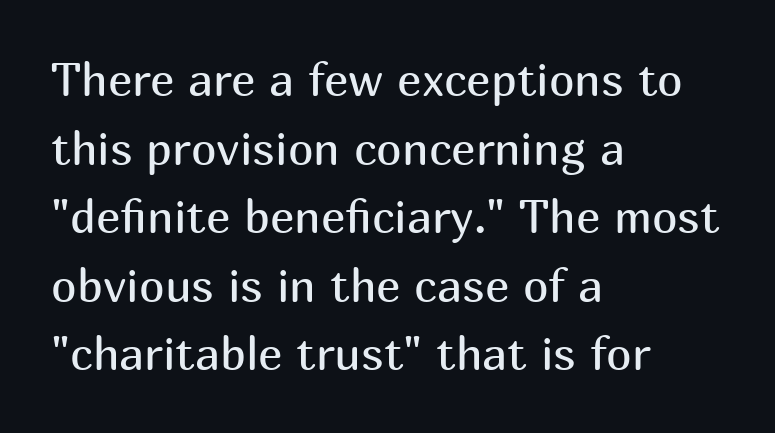
{"serif": "no", "italic": "no", "bold": "no", "weight": "regular", "width": "normal", "stroke_contrast": "medium", "x_height": "medium", "monospaced": "no", "underline": "no", "align": "left", "line_spacing": "normal", "line_spacing_ratio": 1.49, "letter_spacing": "normal", "letter_spacing_em": 0.0, "glyph_px": 46}
